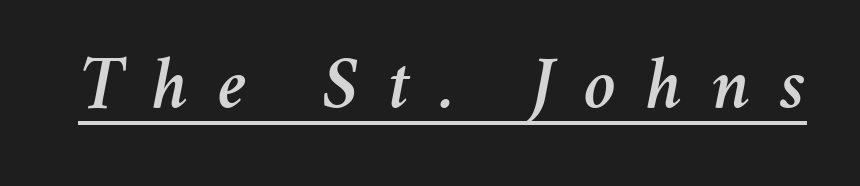
{"italic": "yes", "lean": "right", "slant_degrees": 11, "width": "normal", "stroke_contrast": "medium", "x_height": "medium", "monospaced": "no", "underline": "yes", "letter_spacing": "wide", "letter_spacing_em": 0.38, "glyph_px": 77}
